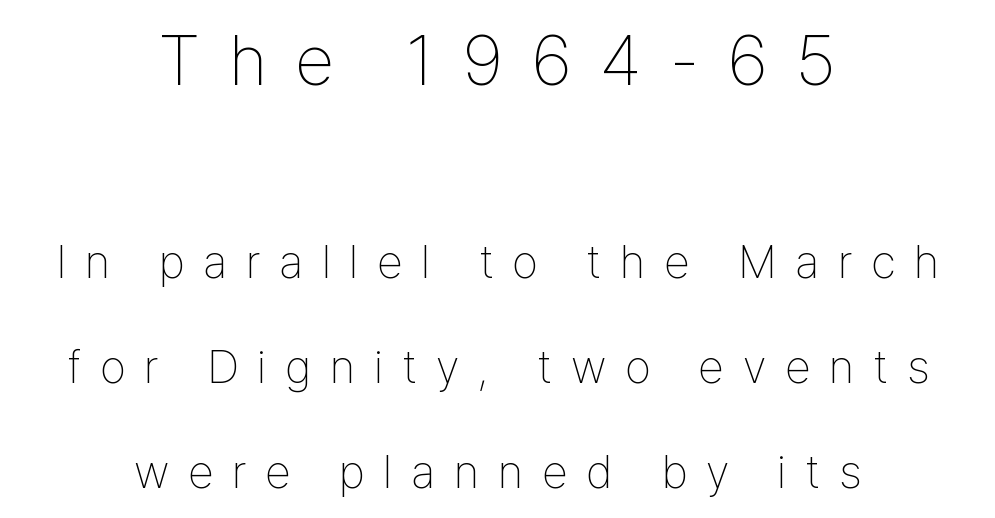
Q: Is the text bold? A: No.
Q: Is the text italic (slanted)? A: No, it is upright.
Q: Is the typeface a serif or a sans-serif typeface? A: Sans-serif.
Q: Is the text underlined? A: No.
Q: How is the paragraph aligned? A: Centered.
Q: Is the spacing between letters normal or unusually wide? A: Unusually wide.
Q: Is the spacing between lines tight, normal or loose? A: Loose.
Q: Which block of text is set in a larger size, the first (top) or the second (bottom)? A: The first (top) one.
Q: Width (condensed, normal, or wide)? A: Condensed.
Q: Stroke contrast? A: Low.
Q: x-height? A: Medium.
Q: Monospaced? A: No.
